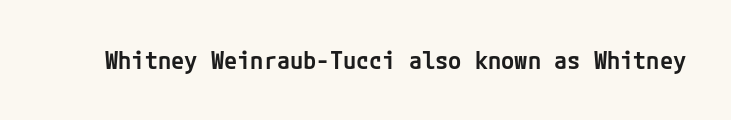
Q: Is the text bold? A: Semi-bold.
Q: Is the text italic (slanted)? A: No, it is upright.
Q: Is the text underlined? A: No.
Q: Is the spacing between letters normal or unusually wide? A: Normal.
